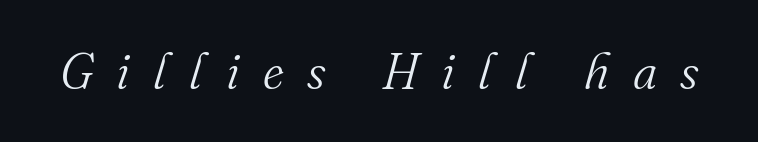
{"serif": "yes", "italic": "yes", "lean": "right", "slant_degrees": 16, "bold": "no", "weight": "light", "width": "normal", "stroke_contrast": "medium", "x_height": "small", "monospaced": "no", "underline": "no", "letter_spacing": "wide", "letter_spacing_em": 0.47, "glyph_px": 50}
